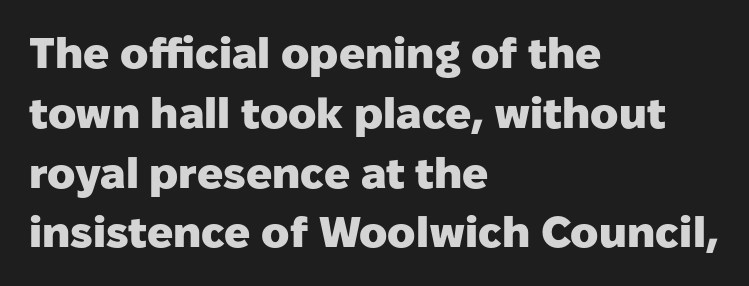
Q: Is the text bold? A: Yes.
Q: Is the text italic (slanted)? A: No, it is upright.
Q: Is the typeface a serif or a sans-serif typeface? A: Sans-serif.
Q: Is the text underlined? A: No.
Q: How is the paragraph aligned? A: Left-aligned.
Q: Is the spacing between letters normal or unusually wide? A: Normal.
Q: Is the spacing between lines tight, normal or loose? A: Normal.
Q: Width (condensed, normal, or wide)? A: Normal.
Q: Stroke contrast? A: Low.
Q: x-height? A: Medium.
Q: Monospaced? A: No.
